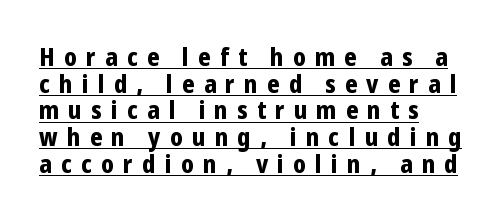
Q: Is the text bold? A: Yes.
Q: Is the text italic (slanted)? A: No, it is upright.
Q: Is the text underlined? A: Yes.
Q: How is the paragraph aligned? A: Left-aligned.
Q: Is the spacing between letters normal or unusually wide? A: Unusually wide.
Q: Is the spacing between lines tight, normal or loose? A: Tight.
